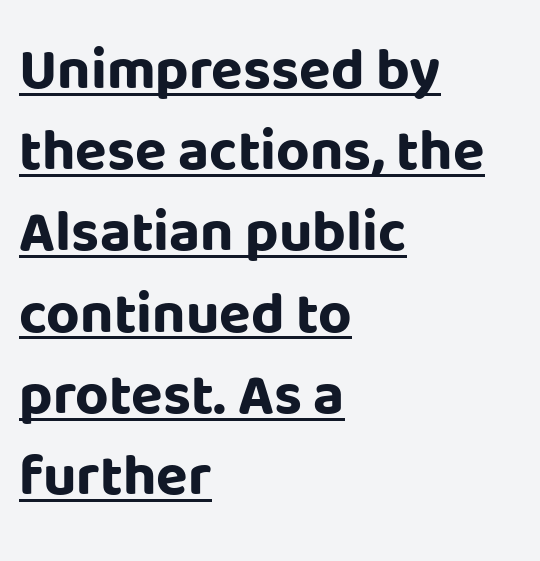
{"serif": "no", "italic": "no", "bold": "yes", "weight": "bold", "width": "normal", "stroke_contrast": "low", "x_height": "large", "monospaced": "no", "underline": "yes", "align": "left", "line_spacing": "normal", "line_spacing_ratio": 1.4, "letter_spacing": "normal", "letter_spacing_em": 0.0, "glyph_px": 58}
